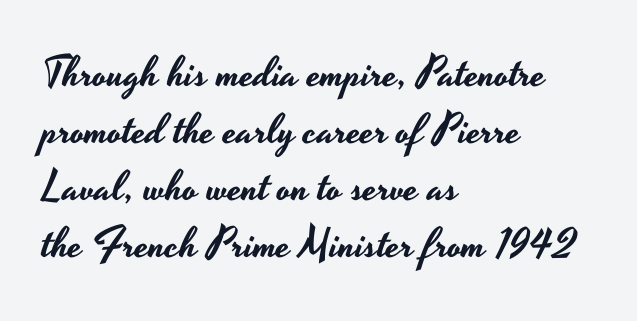
Grotesque or geometric, the face here clearly has no serifs. A bare baseline throughout the passage. All the whitespace from short lines collects on the right.
